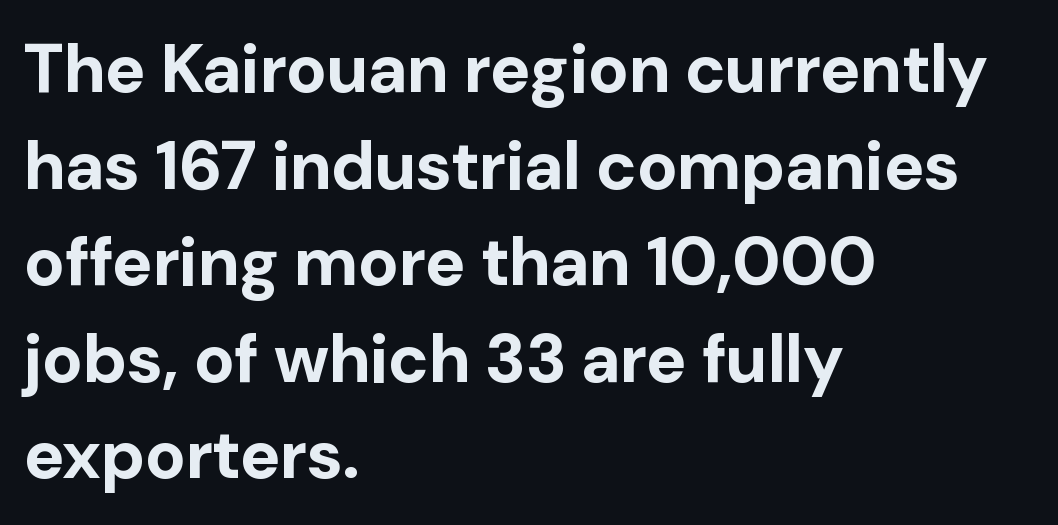
{"serif": "no", "italic": "no", "bold": "yes", "weight": "bold", "width": "normal", "stroke_contrast": "low", "x_height": "medium", "monospaced": "no", "underline": "no", "align": "left", "line_spacing": "normal", "line_spacing_ratio": 1.42, "letter_spacing": "normal", "letter_spacing_em": 0.0, "glyph_px": 68}
